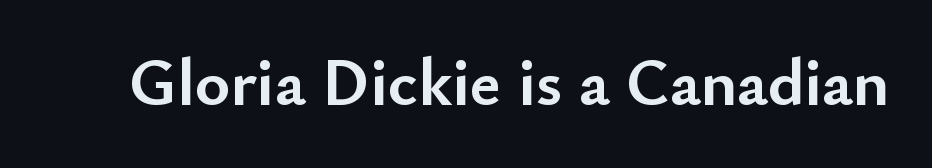
The image shows 67 px semibold sans-serif type, upright; set normal letter spacing, not underlined; low stroke contrast and a small x-height.
